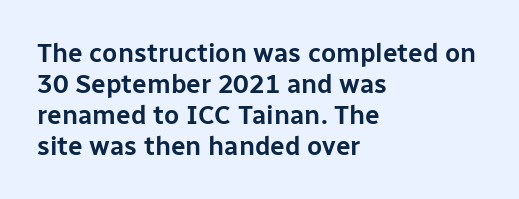
Q: Is the text italic (slanted)? A: No, it is upright.
Q: Is the text underlined? A: No.
Q: How is the paragraph aligned? A: Left-aligned.
Q: Is the spacing between letters normal or unusually wide? A: Normal.
